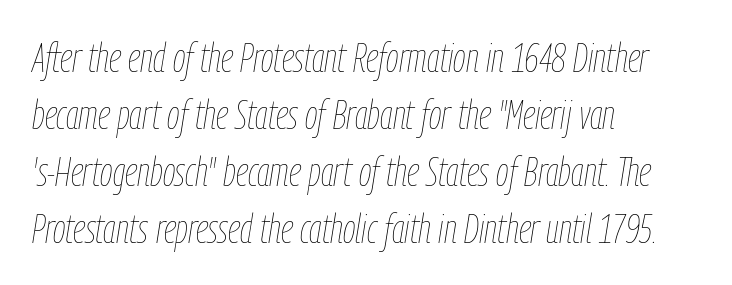
Q: Is the text bold? A: No.
Q: Is the text italic (slanted)? A: Yes, it leans right by about 9 degrees.
Q: Is the text underlined? A: No.
Q: How is the paragraph aligned? A: Left-aligned.
Q: Is the spacing between letters normal or unusually wide? A: Normal.
Q: Is the spacing between lines tight, normal or loose? A: Normal.
Q: Width (condensed, normal, or wide)? A: Condensed.
Q: Stroke contrast? A: Low.
Q: x-height? A: Medium.
Q: Monospaced? A: No.
